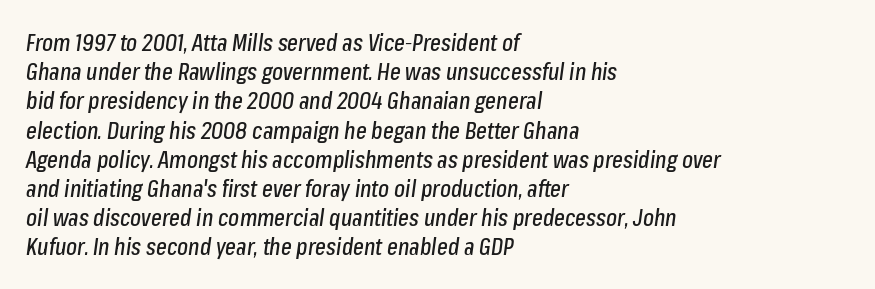
The image shows 23 px text type, italic (leaning right); set left-aligned, normal line spacing (1.27x), normal letter spacing, not underlined.
